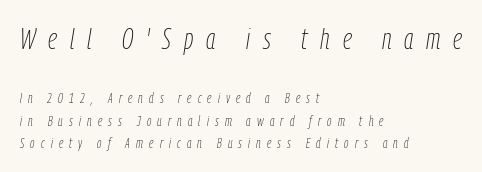
A clean baseline with only descenders dipping below it. No extra ink here — the face is not bold. The specimen reads as italic at a glance. Words appear elongated and porous because spacing is wide. Varying glyph widths throughout — classic text-font behaviour. Interline gaps are of average width in this sample.
